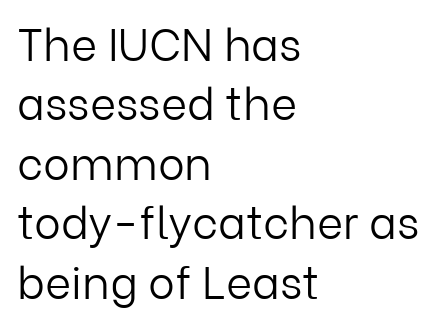
The image shows 45 px light sans-serif type, upright; set left-aligned, normal line spacing (1.32x), normal letter spacing, not underlined; low stroke contrast and a medium x-height.
